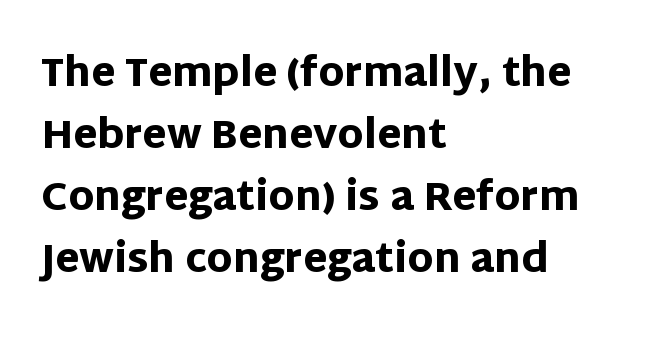
Q: Is the text bold? A: Yes.
Q: Is the text italic (slanted)? A: No, it is upright.
Q: Is the typeface a serif or a sans-serif typeface? A: Sans-serif.
Q: Is the text underlined? A: No.
Q: How is the paragraph aligned? A: Left-aligned.
Q: Is the spacing between letters normal or unusually wide? A: Normal.
Q: Is the spacing between lines tight, normal or loose? A: Normal.
Q: Width (condensed, normal, or wide)? A: Normal.
Q: Stroke contrast? A: Low.
Q: x-height? A: Large.
Q: Monospaced? A: No.
